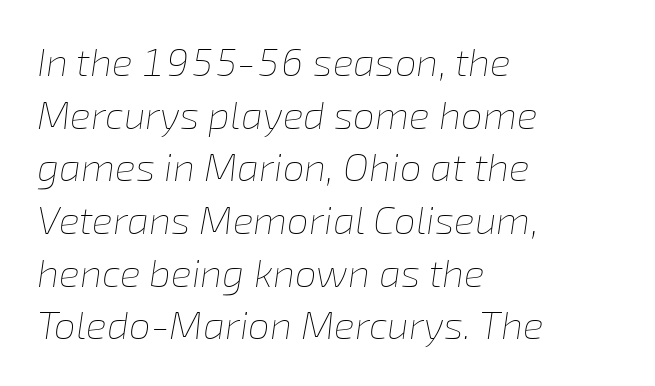
Left-aligned paragraph, ragged on the right. Spacing between characters is what you'd get straight out of the box. Heft: none added — not bold. Varying glyph widths throughout — classic text-font behaviour.
